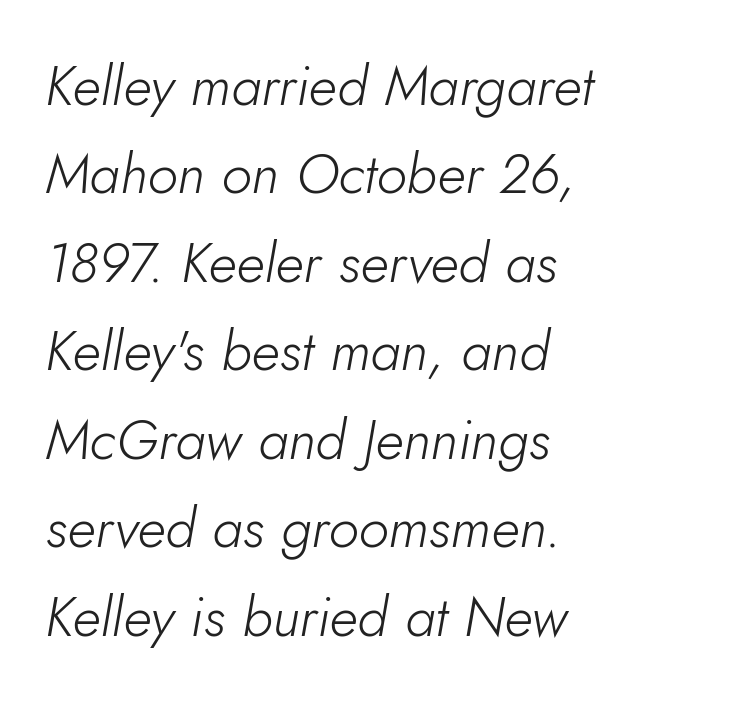
Q: Is the text bold? A: No.
Q: Is the text italic (slanted)? A: Yes, it leans right by about 10 degrees.
Q: Is the text underlined? A: No.
Q: How is the paragraph aligned? A: Left-aligned.
Q: Is the spacing between letters normal or unusually wide? A: Normal.
Q: Is the spacing between lines tight, normal or loose? A: Normal.
Q: Width (condensed, normal, or wide)? A: Normal.
Q: Stroke contrast? A: Low.
Q: x-height? A: Small.
Q: Monospaced? A: No.
